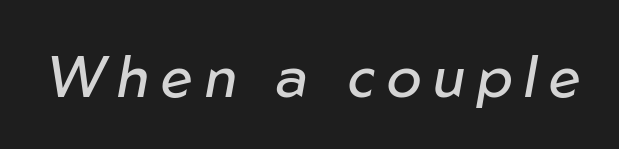
Do the characters align in a grid? No, the font is proportional. Underlining? Definitely not there. In terms of posture, this sample is oblique. Stems and bowls with no extra thickness — not bold. Look at the tracking — it's clearly loosened, letters drifting apart.
